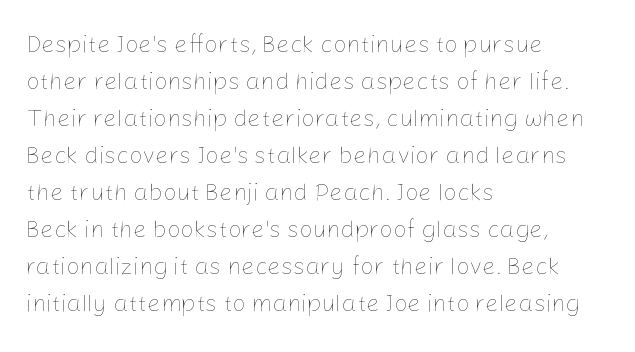
Q: Is the text bold? A: No.
Q: Is the text italic (slanted)? A: No, it is upright.
Q: Is the text underlined? A: No.
Q: How is the paragraph aligned? A: Left-aligned.
Q: Is the spacing between letters normal or unusually wide? A: Normal.
Q: Is the spacing between lines tight, normal or loose? A: Normal.
